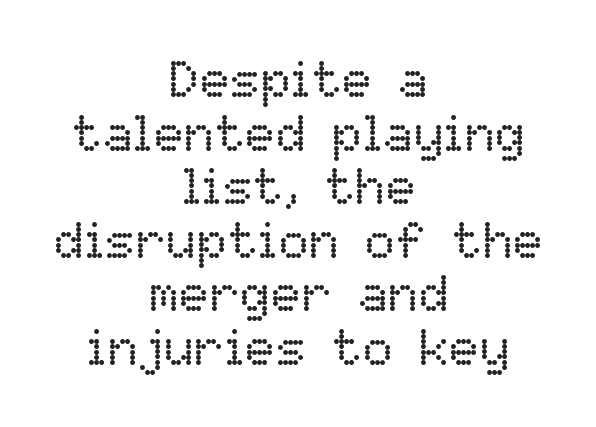
{"italic": "no", "bold": "no", "weight": "regular", "width": "normal", "stroke_contrast": "low", "x_height": "medium", "monospaced": "no", "underline": "no", "align": "center", "line_spacing": "tight", "line_spacing_ratio": 1.05, "letter_spacing": "normal", "letter_spacing_em": 0.0, "glyph_px": 51}
